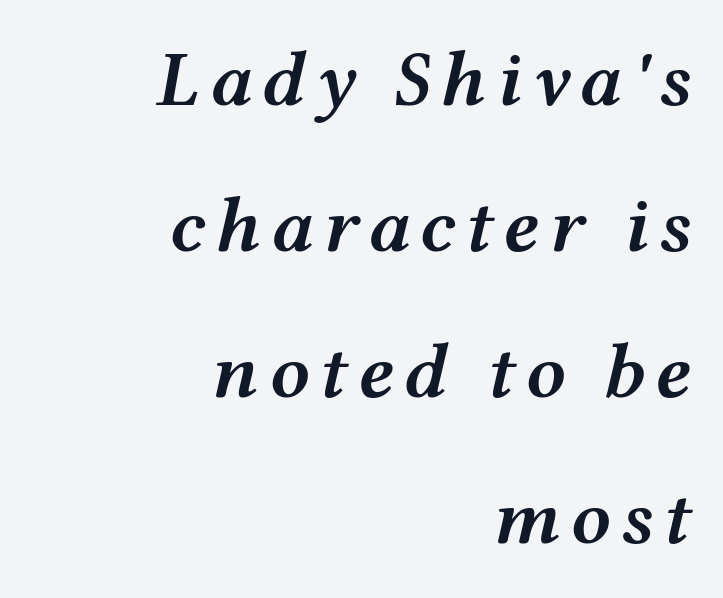
The image shows 79 px semibold, wide type, italic (leaning right); set right-aligned, line spacing 1.85x, not underlined; medium stroke contrast and a medium x-height.
